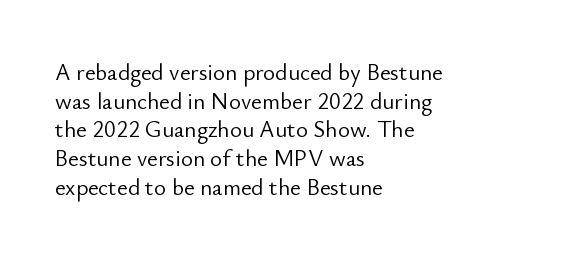
Q: Is the text bold? A: No.
Q: Is the text italic (slanted)? A: No, it is upright.
Q: Is the text underlined? A: No.
Q: How is the paragraph aligned? A: Left-aligned.
Q: Is the spacing between letters normal or unusually wide? A: Normal.
Q: Is the spacing between lines tight, normal or loose? A: Normal.
